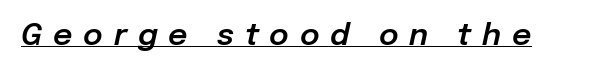
Q: Is the text italic (slanted)? A: Yes, it leans right by about 12 degrees.
Q: Is the text underlined? A: Yes.
Q: Is the spacing between letters normal or unusually wide? A: Unusually wide.
Q: Width (condensed, normal, or wide)? A: Normal.
Q: Stroke contrast? A: Low.
Q: x-height? A: Medium.
Q: Monospaced? A: No.
